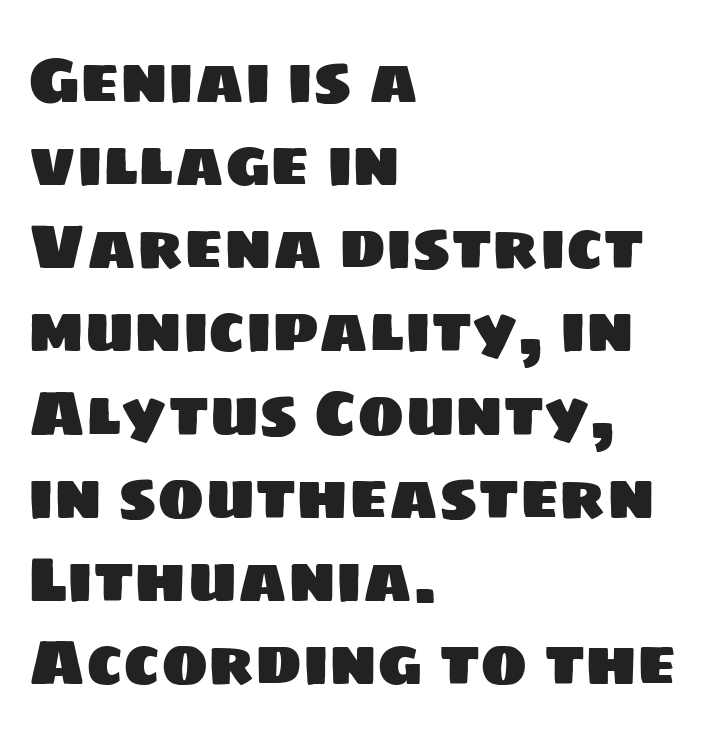
Q: Is the typeface a serif or a sans-serif typeface? A: Sans-serif.
Q: Is the text underlined? A: No.
Q: How is the paragraph aligned? A: Left-aligned.
Q: Is the spacing between letters normal or unusually wide? A: Normal.
Q: Is the spacing between lines tight, normal or loose? A: Normal.
Q: Width (condensed, normal, or wide)? A: Normal.
Q: Stroke contrast? A: Low.
Q: x-height? A: Large.
Q: Monospaced? A: No.
